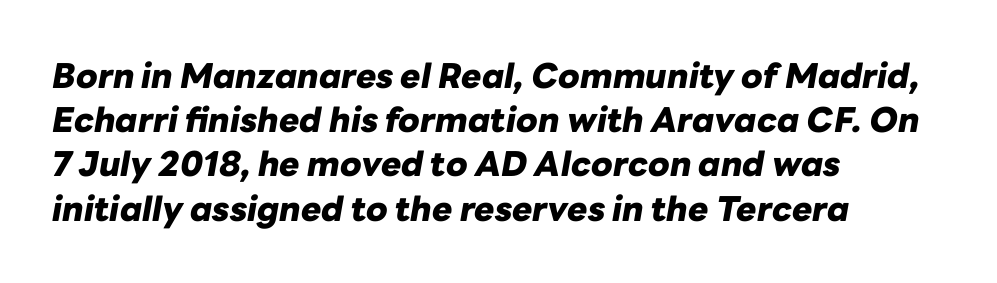
{"italic": "yes", "lean": "right", "slant_degrees": 10, "bold": "yes", "weight": "heavy", "width": "normal", "stroke_contrast": "low", "x_height": "medium", "monospaced": "no", "underline": "no", "align": "left", "line_spacing": "normal", "line_spacing_ratio": 1.3, "letter_spacing": "normal", "letter_spacing_em": 0.0, "glyph_px": 34}
